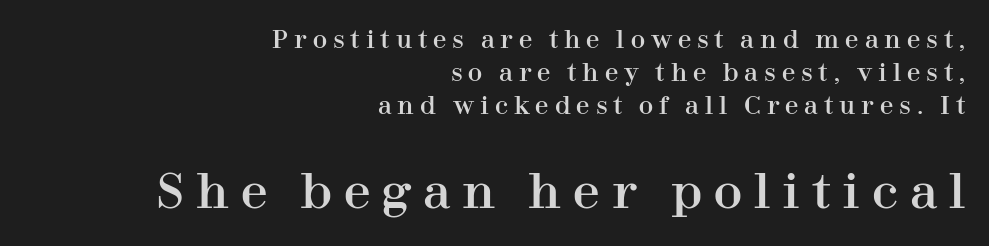
Q: Is the text italic (slanted)? A: No, it is upright.
Q: Is the typeface a serif or a sans-serif typeface? A: Serif.
Q: Is the text underlined? A: No.
Q: How is the paragraph aligned? A: Right-aligned.
Q: Is the spacing between letters normal or unusually wide? A: Unusually wide.
Q: Is the spacing between lines tight, normal or loose? A: Normal.
Q: Which block of text is set in a larger size, the first (top) or the second (bottom)? A: The second (bottom) one.
Q: Width (condensed, normal, or wide)? A: Normal.
Q: Stroke contrast? A: High.
Q: x-height? A: Medium.
Q: Monospaced? A: No.
